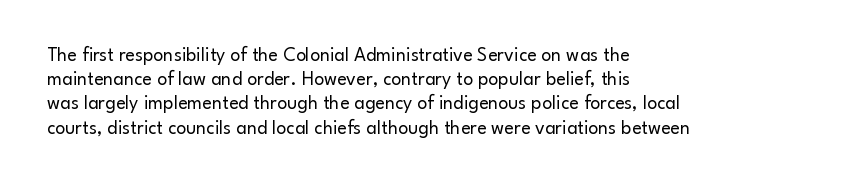
The image shows 20 px text type, upright; set left-aligned, line spacing 1.21x, normal letter spacing, not underlined.
